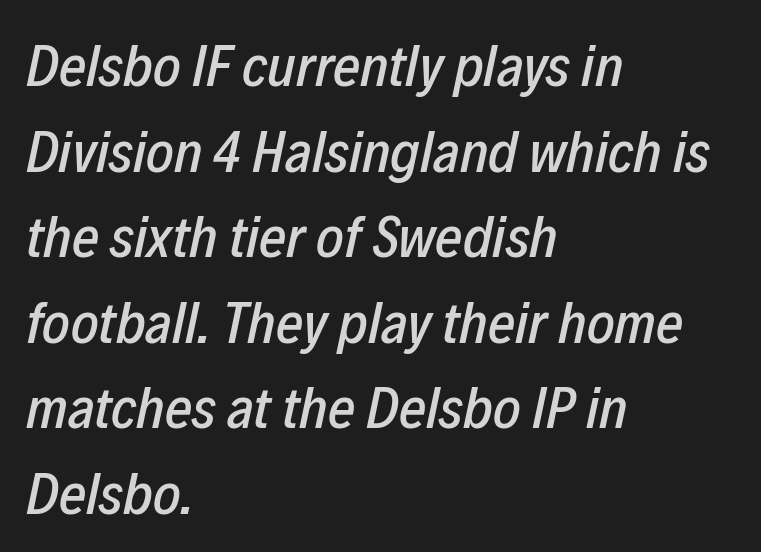
Rule under the text: the space is simply empty. These lines are rendered in a variable-pitch font. Regular leading. The type is set solid horizontally, with unmodified tracking. The lettering tilts uniformly, giving the passage an italic look. If you drew a ruler down the left edge, every line would touch it.
